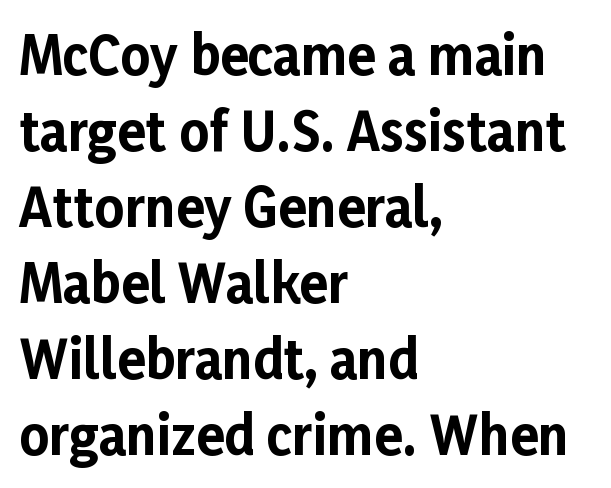
Q: Is the text bold? A: Yes.
Q: Is the text italic (slanted)? A: No, it is upright.
Q: Is the typeface a serif or a sans-serif typeface? A: Sans-serif.
Q: Is the text underlined? A: No.
Q: How is the paragraph aligned? A: Left-aligned.
Q: Is the spacing between letters normal or unusually wide? A: Normal.
Q: Is the spacing between lines tight, normal or loose? A: Normal.
Q: Width (condensed, normal, or wide)? A: Normal.
Q: Stroke contrast? A: Low.
Q: x-height? A: Medium.
Q: Monospaced? A: No.
